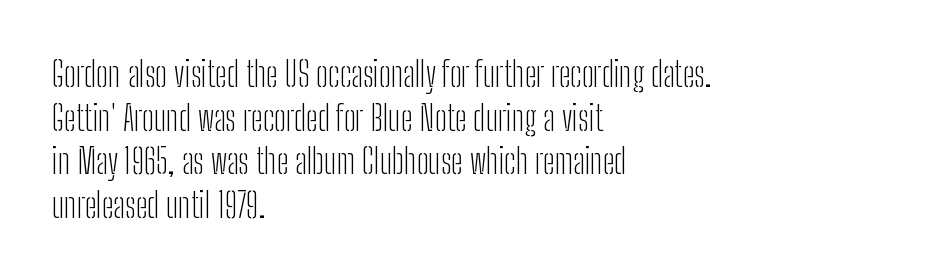
Q: Is the text bold? A: No.
Q: Is the text italic (slanted)? A: No, it is upright.
Q: Is the typeface a serif or a sans-serif typeface? A: Sans-serif.
Q: Is the text underlined? A: No.
Q: How is the paragraph aligned? A: Left-aligned.
Q: Is the spacing between letters normal or unusually wide? A: Normal.
Q: Is the spacing between lines tight, normal or loose? A: Normal.
Q: Width (condensed, normal, or wide)? A: Condensed.
Q: Stroke contrast? A: Low.
Q: x-height? A: Medium.
Q: Monospaced? A: No.
